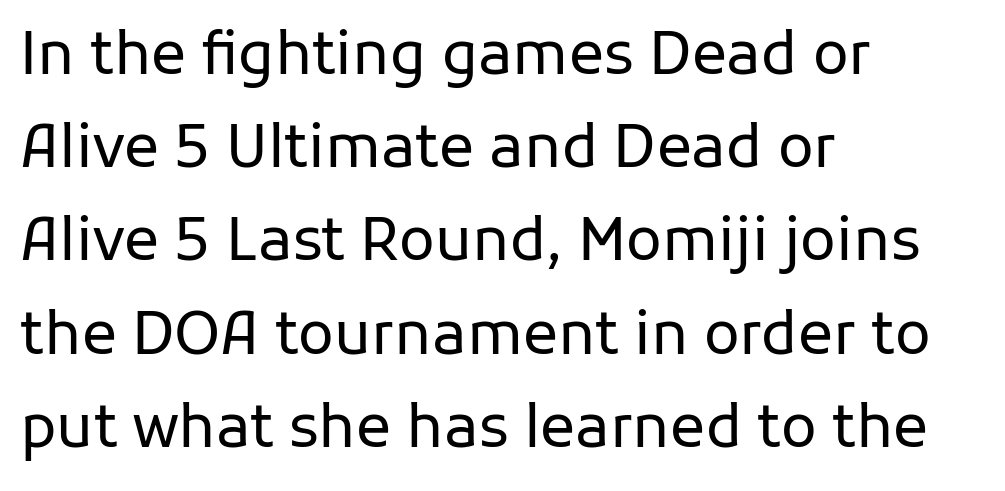
Q: Is the text bold? A: No.
Q: Is the text italic (slanted)? A: No, it is upright.
Q: Is the typeface a serif or a sans-serif typeface? A: Sans-serif.
Q: Is the text underlined? A: No.
Q: How is the paragraph aligned? A: Left-aligned.
Q: Is the spacing between letters normal or unusually wide? A: Normal.
Q: Is the spacing between lines tight, normal or loose? A: Normal.
Q: Width (condensed, normal, or wide)? A: Normal.
Q: Stroke contrast? A: Low.
Q: x-height? A: Medium.
Q: Monospaced? A: No.
